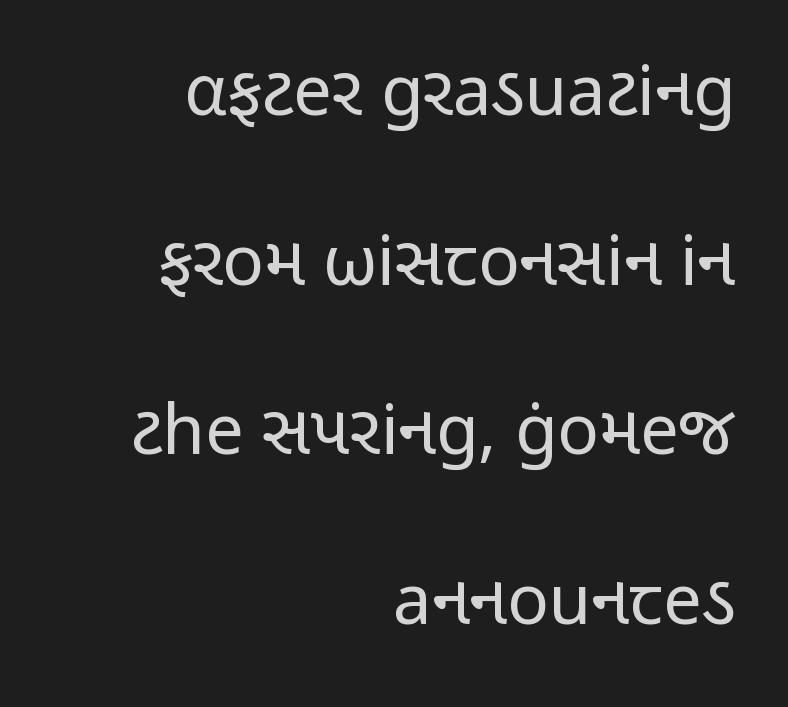
No extra tracking has been applied to these lines. Rule under the text: the space is simply empty. When letters stand straight like this, we call the style roman or upright. The font is comparable to plain body text, perhaps lighter. Leftover space on each line is placed entirely before the opening word. The face used here is a sans, in the tradition of grotesques and geometrics.
